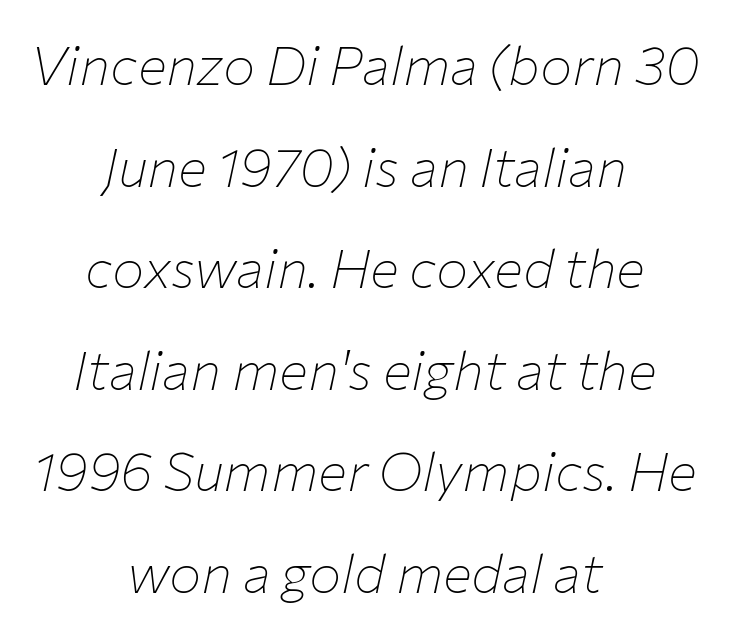
{"italic": "yes", "lean": "right", "slant_degrees": 12, "bold": "no", "weight": "thin", "width": "normal", "stroke_contrast": "low", "x_height": "medium", "monospaced": "no", "underline": "no", "align": "center", "line_spacing_ratio": 1.88, "letter_spacing": "normal", "letter_spacing_em": 0.0, "glyph_px": 54}
